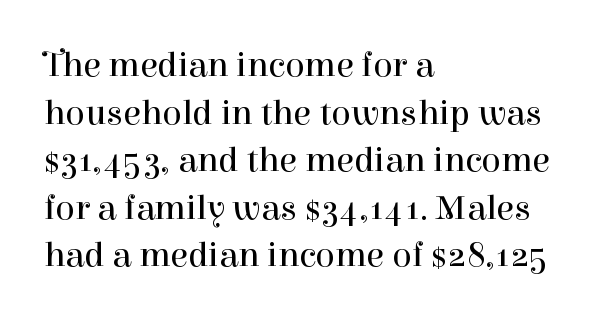
Do the characters align in a grid? No, the font is proportional. Students, observe: this is what conventionally led text looks like. Stroke thickness stays within the range of a standard reading face or lighter. The string is rendered with underlining switched off. Little horizontal feet cap the strokes, marking this as serif type. Nobody touched the tracking dial on this one.
